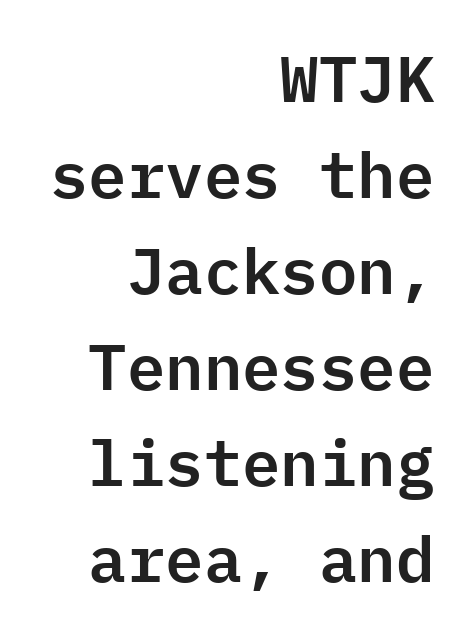
Q: Is the text italic (slanted)? A: No, it is upright.
Q: Is the typeface a serif or a sans-serif typeface? A: Sans-serif.
Q: Is the text underlined? A: No.
Q: How is the paragraph aligned? A: Right-aligned.
Q: Is the spacing between letters normal or unusually wide? A: Normal.
Q: Is the spacing between lines tight, normal or loose? A: Normal.
Q: Width (condensed, normal, or wide)? A: Normal.
Q: Stroke contrast? A: Low.
Q: x-height? A: Medium.
Q: Monospaced? A: Yes.
